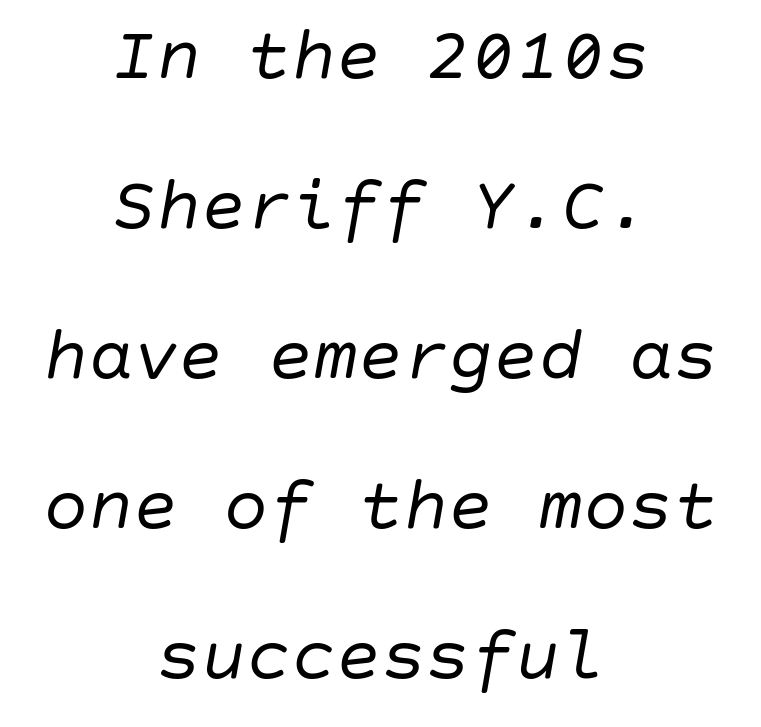
{"italic": "yes", "lean": "right", "slant_degrees": 10, "bold": "no", "weight": "regular", "width": "normal", "stroke_contrast": "low", "x_height": "large", "underline": "no", "align": "center", "line_spacing": "loose", "line_spacing_ratio": 2.0, "letter_spacing": "normal", "letter_spacing_em": 0.0, "glyph_px": 75}
